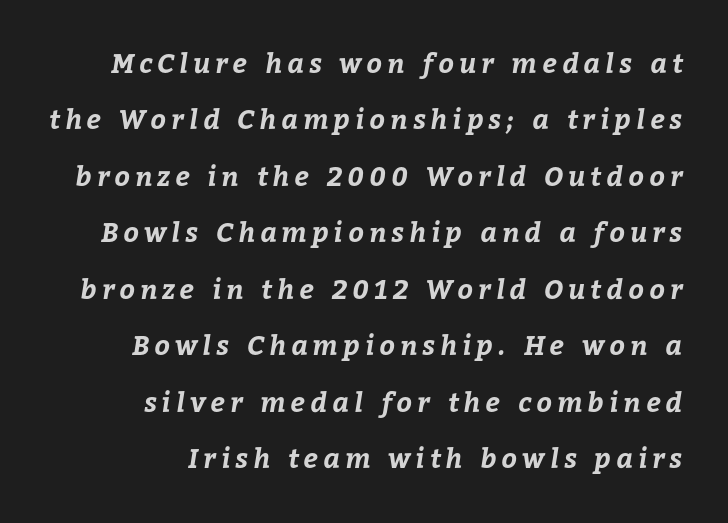
Q: Is the text bold? A: Yes.
Q: Is the text underlined? A: No.
Q: How is the paragraph aligned? A: Right-aligned.
Q: Is the spacing between lines tight, normal or loose? A: Loose.
